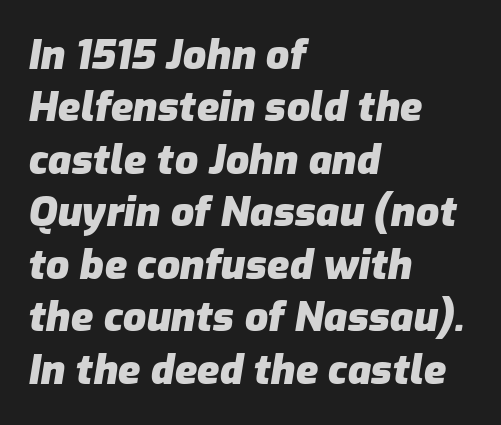
The image shows 41 px heavy type, italic (leaning right); set left-aligned, normal line spacing (1.28x), normal letter spacing, not underlined; low stroke contrast and a medium x-height.
